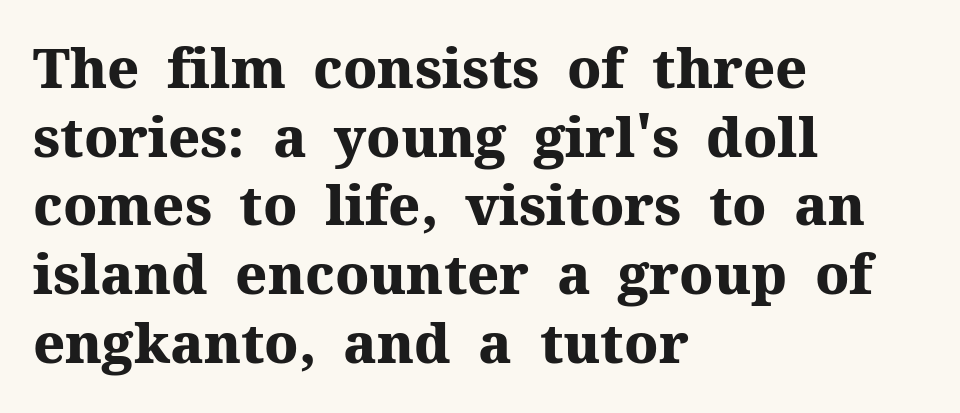
The image shows 55 px heavy serif type, upright; set left-aligned, normal line spacing (1.25x), normal letter spacing, not underlined; medium stroke contrast and a medium x-height.
